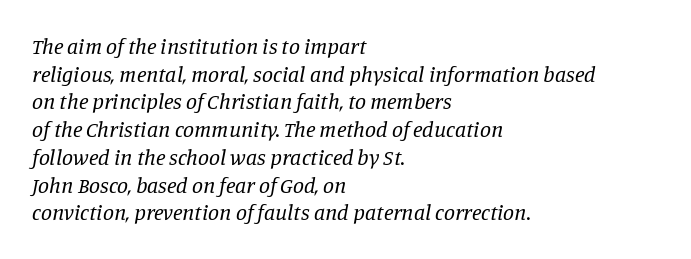
A classic flush-left, rag-right setting is used for this passage. Is the type slanted? Yes — the strokes lean at a clear angle. Baseline-to-baseline distance is the conventional proportion of letter height. This sample uses plain, unmodified letter spacing. The space beneath each line is pristine and unruled.
